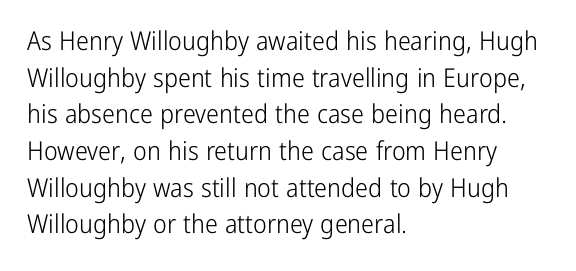
Q: Is the text bold? A: No.
Q: Is the text italic (slanted)? A: No, it is upright.
Q: Is the text underlined? A: No.
Q: How is the paragraph aligned? A: Left-aligned.
Q: Is the spacing between letters normal or unusually wide? A: Normal.
Q: Is the spacing between lines tight, normal or loose? A: Normal.
